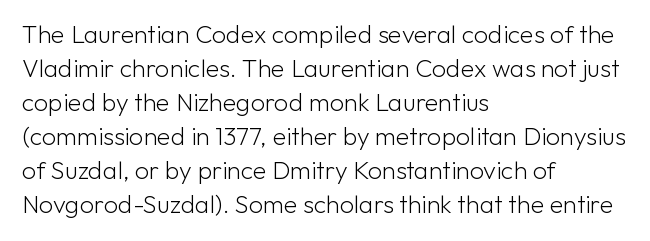
Q: Is the text bold? A: No.
Q: Is the text italic (slanted)? A: No, it is upright.
Q: Is the text underlined? A: No.
Q: How is the paragraph aligned? A: Left-aligned.
Q: Is the spacing between letters normal or unusually wide? A: Normal.
Q: Is the spacing between lines tight, normal or loose? A: Normal.
